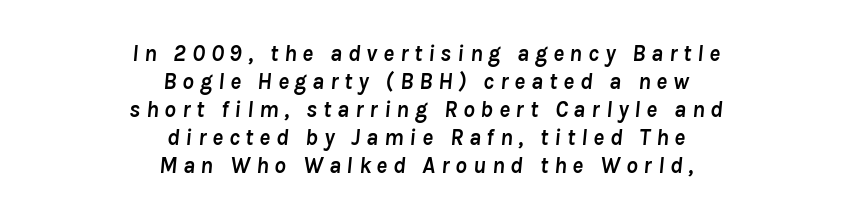
The words here are not underlined. The specimen reads as italic at a glance. The passage shown has open, widely tracked lettering throughout. Typographic density is high because the face is bold. The text block is weighted toward neither margin, spreading evenly from the middle.
